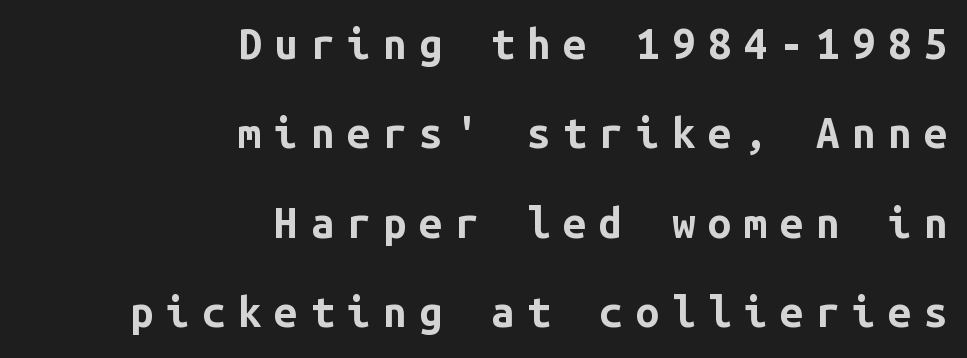
The image shows 42 px bold sans-serif type, upright, monospaced; set right-aligned, loose line spacing (2.13x), unusually wide letter spacing (+0.3 em), not underlined; low stroke contrast and a medium x-height.
